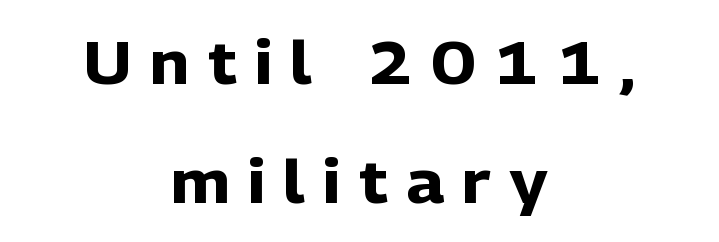
{"serif": "no", "italic": "no", "bold": "yes", "weight": "heavy", "width": "normal", "stroke_contrast": "low", "x_height": "medium", "monospaced": "no", "underline": "no", "align": "center", "line_spacing": "loose", "line_spacing_ratio": 1.98, "letter_spacing": "wide", "letter_spacing_em": 0.31, "glyph_px": 60}
